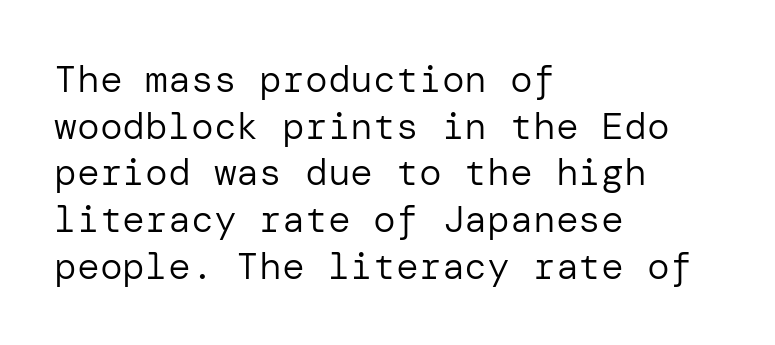
Is the letter spacing exaggerated? No — it looks like the ordinary default. Rule under the text: the space is simply empty. Stroke thickness stays within the range of a standard reading face or lighter. Does the lettering tilt? It doesn't — this is upright. The rag falls on the right side of this text block. Serifs: no, the terminals of the letterforms are clean.
